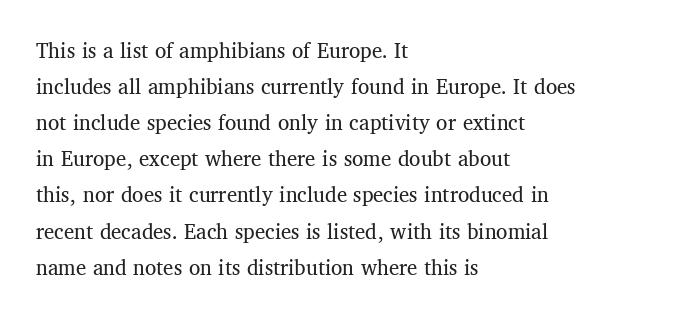
The image shows 23 px text type, upright; set left-aligned, normal line spacing (1.57x), normal letter spacing, not underlined.
